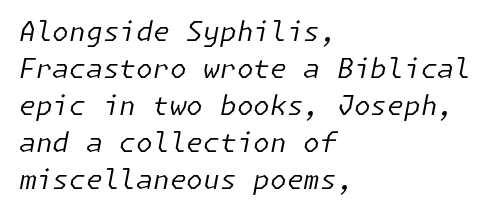
The image shows 27 px text type, italic (leaning right); set left-aligned, normal line spacing (1.37x), normal letter spacing, not underlined.
